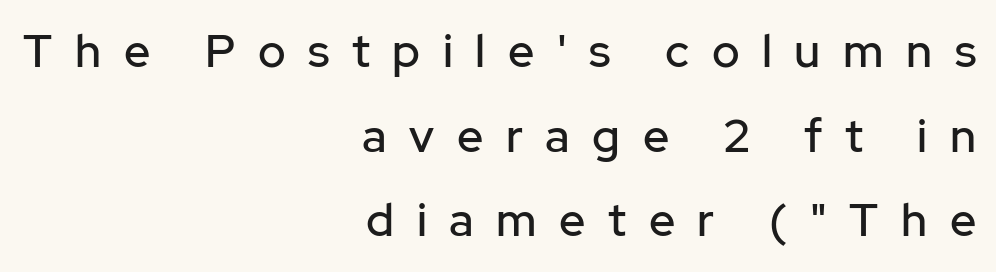
Q: Is the text italic (slanted)? A: No, it is upright.
Q: Is the typeface a serif or a sans-serif typeface? A: Sans-serif.
Q: Is the text underlined? A: No.
Q: How is the paragraph aligned? A: Right-aligned.
Q: Is the spacing between letters normal or unusually wide? A: Unusually wide.
Q: Width (condensed, normal, or wide)? A: Normal.
Q: Stroke contrast? A: Low.
Q: x-height? A: Medium.
Q: Monospaced? A: No.
